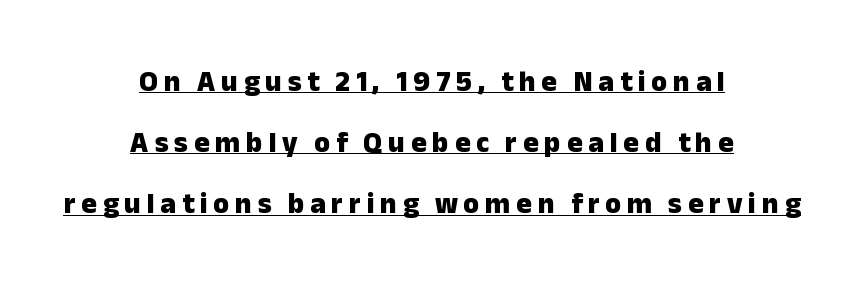
The image shows 29 px heavy sans-serif type, upright; set centered, loose line spacing (2.11x), unusually wide letter spacing (+0.2 em), underlined; low stroke contrast and a medium x-height.
